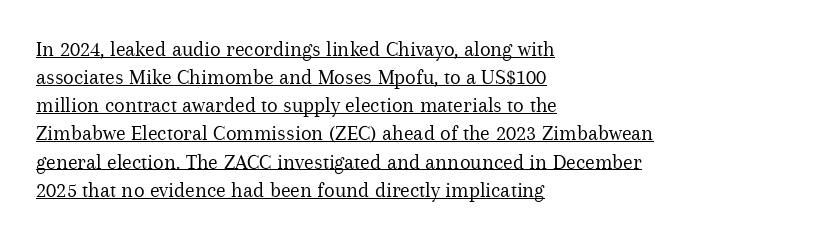
{"italic": "no", "bold": "no", "underline": "yes", "align": "left", "line_spacing": "normal", "line_spacing_ratio": 1.28, "letter_spacing": "normal", "letter_spacing_em": 0.0, "glyph_px": 22}
